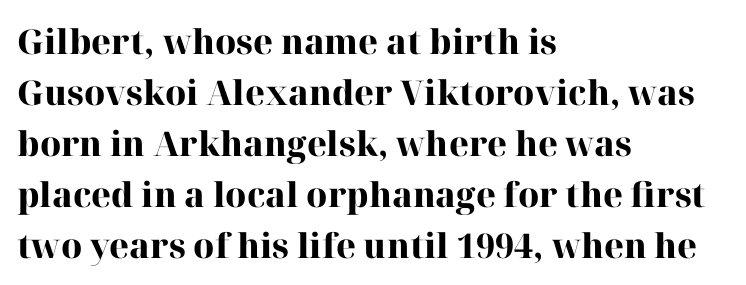
The image shows 34 px heavy serif type, upright; set left-aligned, normal line spacing (1.5x), normal letter spacing, not underlined; high stroke contrast and a medium x-height.
